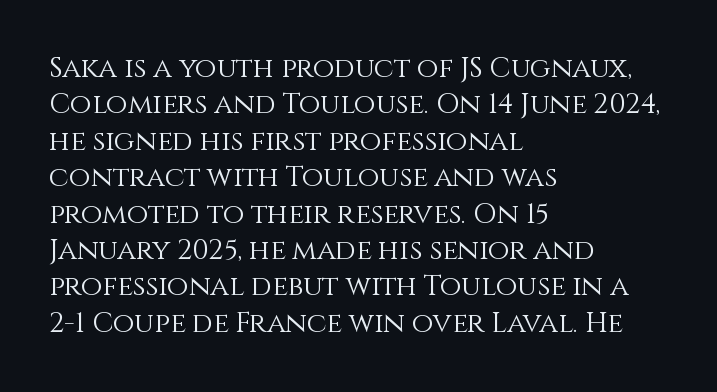
{"italic": "no", "bold": "no", "weight": "light", "width": "normal", "x_height": "large", "monospaced": "no", "underline": "no", "align": "left", "line_spacing": "normal", "line_spacing_ratio": 1.3, "letter_spacing": "normal", "letter_spacing_em": 0.0, "glyph_px": 28}
